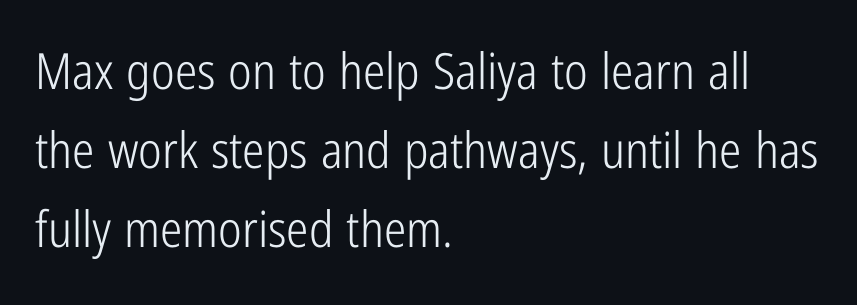
Q: Is the text bold? A: No.
Q: Is the text italic (slanted)? A: No, it is upright.
Q: Is the typeface a serif or a sans-serif typeface? A: Sans-serif.
Q: Is the text underlined? A: No.
Q: How is the paragraph aligned? A: Left-aligned.
Q: Is the spacing between letters normal or unusually wide? A: Normal.
Q: Is the spacing between lines tight, normal or loose? A: Normal.
Q: Width (condensed, normal, or wide)? A: Condensed.
Q: Stroke contrast? A: Low.
Q: x-height? A: Medium.
Q: Monospaced? A: No.
